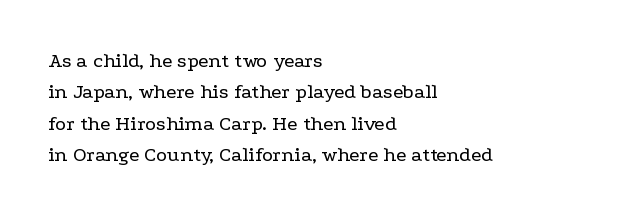
Ordinary non-slanted type is in use. Honestly, the row spacing looks completely unremarkable. These lines keep a tight, regular rhythm from letter to letter. These lines stack with their left ends in a neat column.
